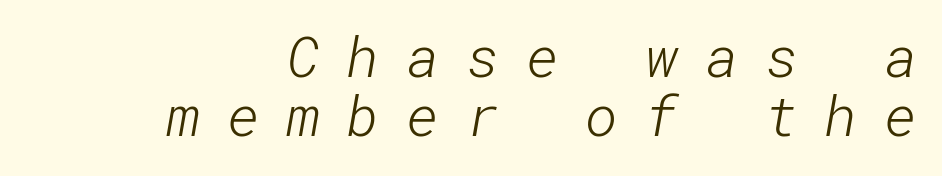
Q: Is the text bold? A: No.
Q: Is the typeface a serif or a sans-serif typeface? A: Sans-serif.
Q: Is the text underlined? A: No.
Q: How is the paragraph aligned? A: Right-aligned.
Q: Is the spacing between letters normal or unusually wide? A: Unusually wide.
Q: Is the spacing between lines tight, normal or loose? A: Tight.
Q: Width (condensed, normal, or wide)? A: Normal.
Q: Stroke contrast? A: Low.
Q: x-height? A: Medium.
